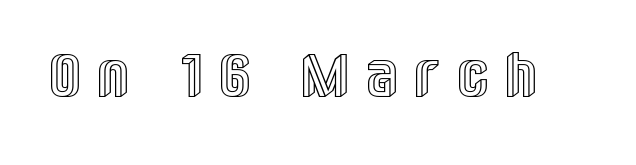
The image shows 62 px condensed type, upright; set unusually wide letter spacing (+0.35 em), not underlined; a large x-height.
